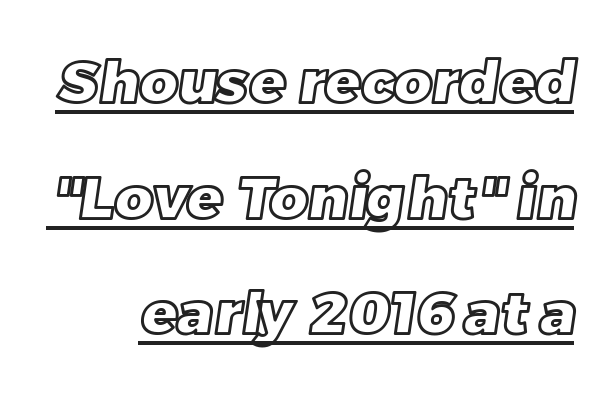
The image shows 59 px text type; set loose line spacing (1.96x), normal letter spacing, underlined; a large x-height.
